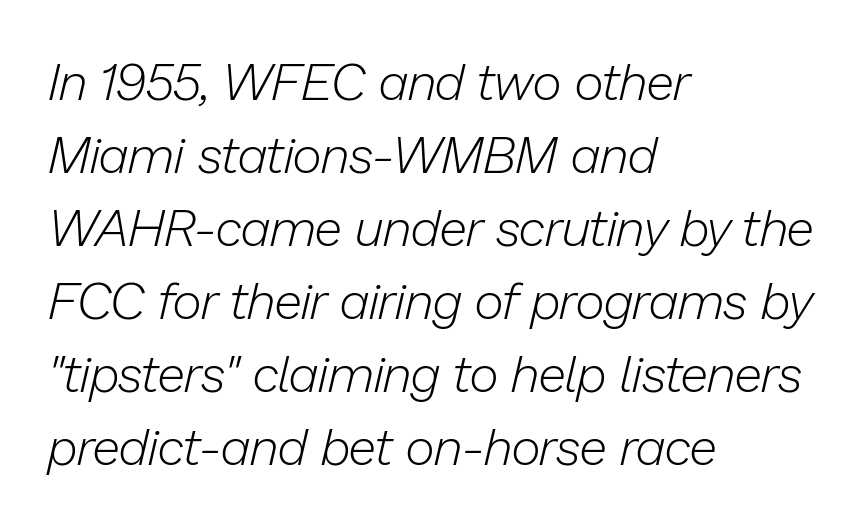
Teacher's note: observe the even left margin — that is flush-left alignment. The typeface has the unassuming heft of standard copy or less. A typesetter would call this leading conventional body-copy spacing. Looks like regular typesetting: each glyph gets only the width it needs.
